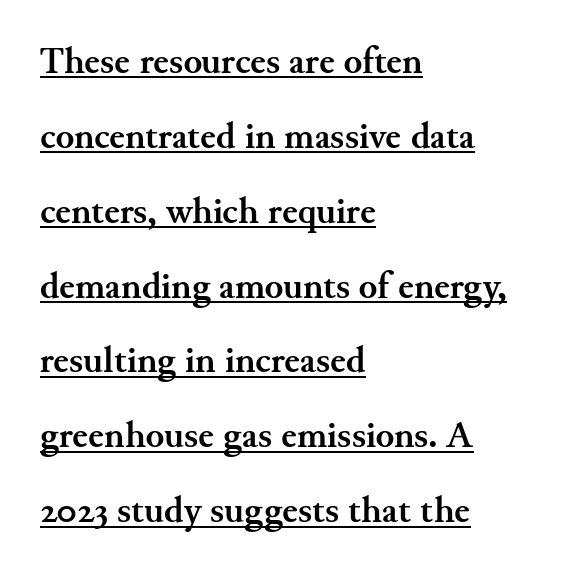
The image shows 38 px semibold serif type, upright; set left-aligned, loose line spacing (1.97x), normal letter spacing, underlined; medium stroke contrast and a small x-height.
